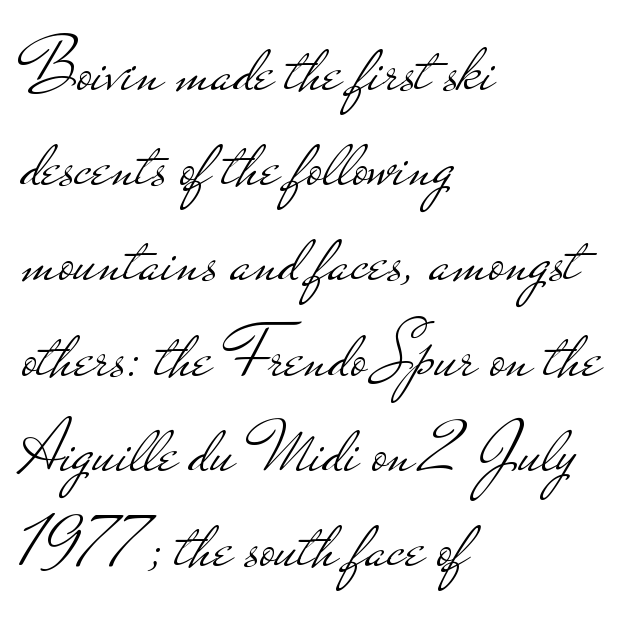
{"serif": "no", "bold": "no", "weight": "light", "width": "wide", "stroke_contrast": "low", "x_height": "small", "monospaced": "no", "underline": "no", "align": "left", "line_spacing": "normal", "line_spacing_ratio": 1.27, "letter_spacing": "normal", "letter_spacing_em": 0.0, "glyph_px": 75}
